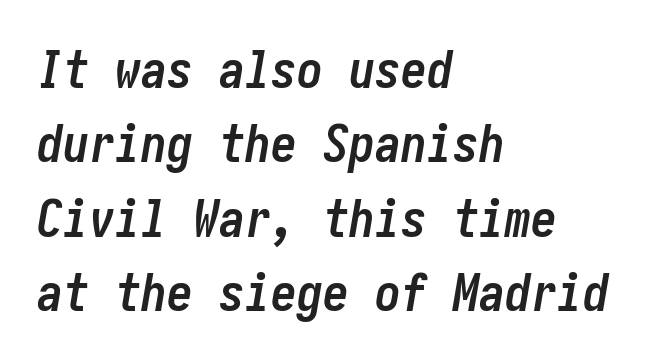
The image shows 52 px semibold, condensed type, italic (leaning right); set left-aligned, normal line spacing (1.43x), normal letter spacing, not underlined; low stroke contrast and a medium x-height.
